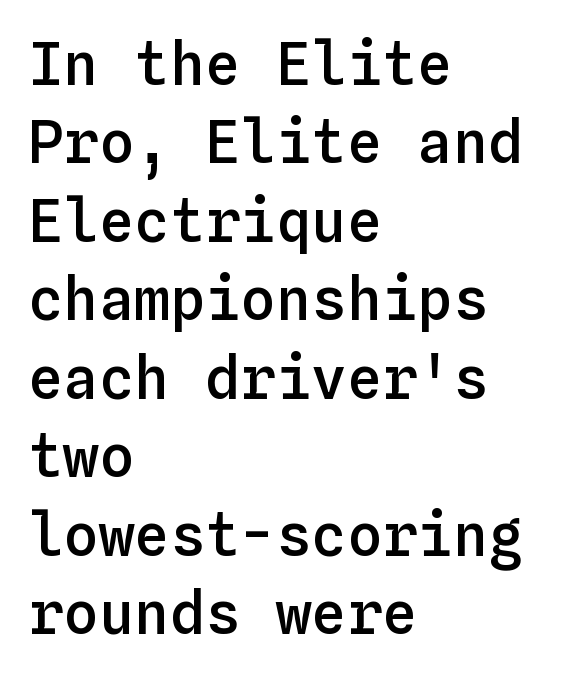
Reading down the block, your eye returns to a fixed left position each line. How are the letters spaced? Ordinarily, with no added tracking. Spacing verdict: monospaced, one width for all characters. Quick note: underline off. In terms of posture, this sample is upright. Bold? Not quite — semibold, heavier than regular but stopping short.
